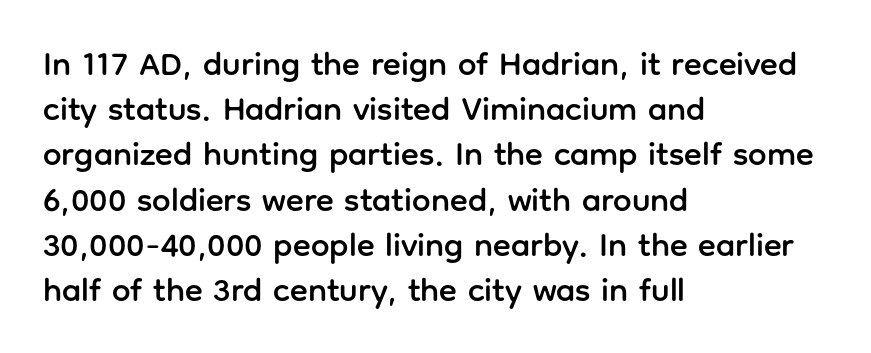
Q: Is the text italic (slanted)? A: No, it is upright.
Q: Is the typeface a serif or a sans-serif typeface? A: Sans-serif.
Q: Is the text underlined? A: No.
Q: How is the paragraph aligned? A: Left-aligned.
Q: Is the spacing between letters normal or unusually wide? A: Normal.
Q: Is the spacing between lines tight, normal or loose? A: Normal.
Q: Width (condensed, normal, or wide)? A: Normal.
Q: Stroke contrast? A: Low.
Q: x-height? A: Medium.
Q: Monospaced? A: No.
